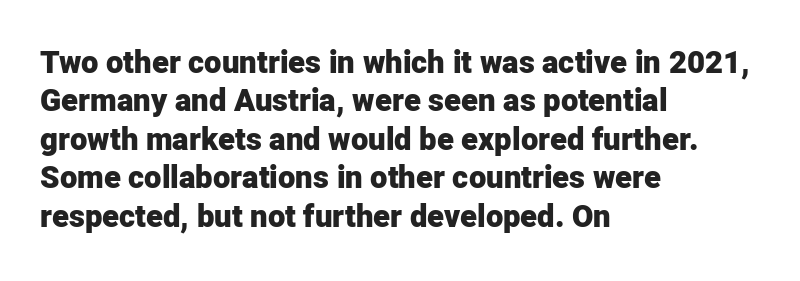
This sample is left-justified, so line endings fall wherever the words run out. Each row of text sits above clean, open space. Words appear dense and cohesive because spacing is normal. These words are printed bold, with thick strokes throughout. Italic: no, the glyphs are upright roman. To sum up the face: it is a sans, with no serifs.
